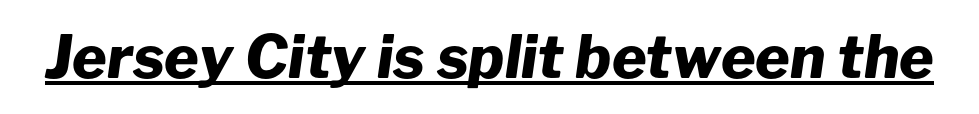
{"italic": "yes", "lean": "right", "slant_degrees": 8, "bold": "yes", "weight": "heavy", "width": "normal", "stroke_contrast": "low", "x_height": "medium", "monospaced": "no", "underline": "yes", "letter_spacing": "normal", "letter_spacing_em": 0.0, "glyph_px": 59}
